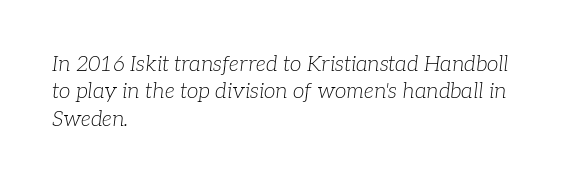
{"italic": "yes", "lean": "right", "slant_degrees": 7, "bold": "no", "underline": "no", "align": "left", "line_spacing": "normal", "line_spacing_ratio": 1.3, "letter_spacing": "normal", "letter_spacing_em": 0.0, "glyph_px": 21}
